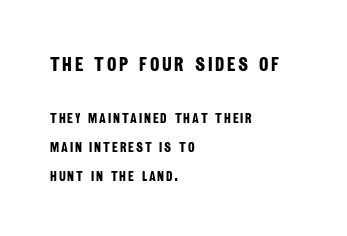
Q: Is the text bold? A: Yes.
Q: Is the text underlined? A: No.
Q: How is the paragraph aligned? A: Left-aligned.
Q: Is the spacing between lines tight, normal or loose? A: Loose.
Q: Which block of text is set in a larger size, the first (top) or the second (bottom)? A: The first (top) one.
